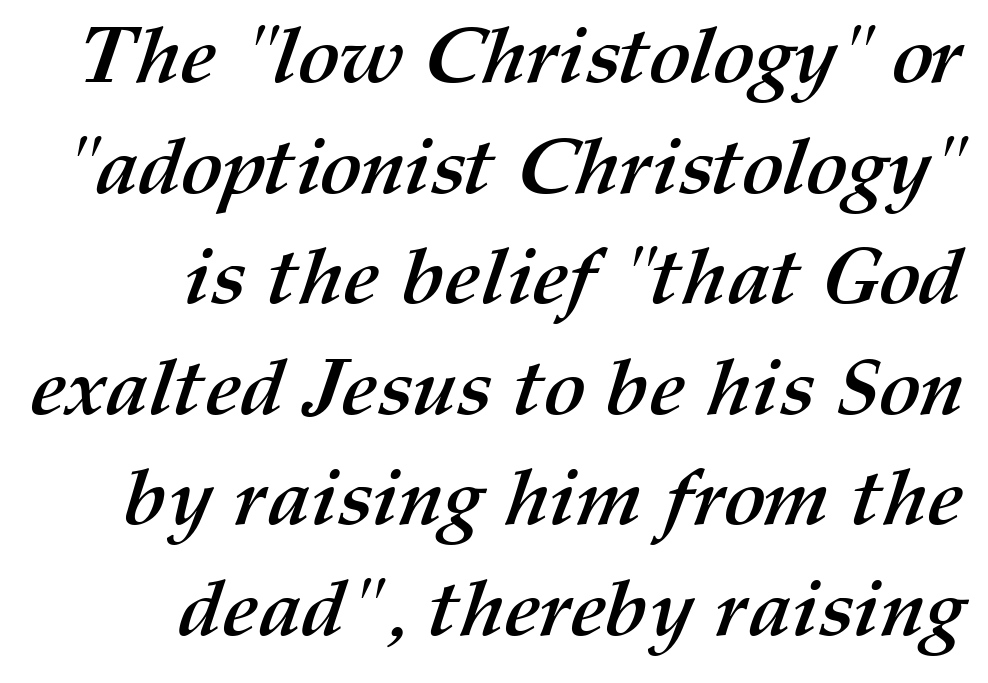
The image shows 79 px semibold type; set right-aligned, normal line spacing (1.4x), normal letter spacing, not underlined; medium stroke contrast and a medium x-height.
